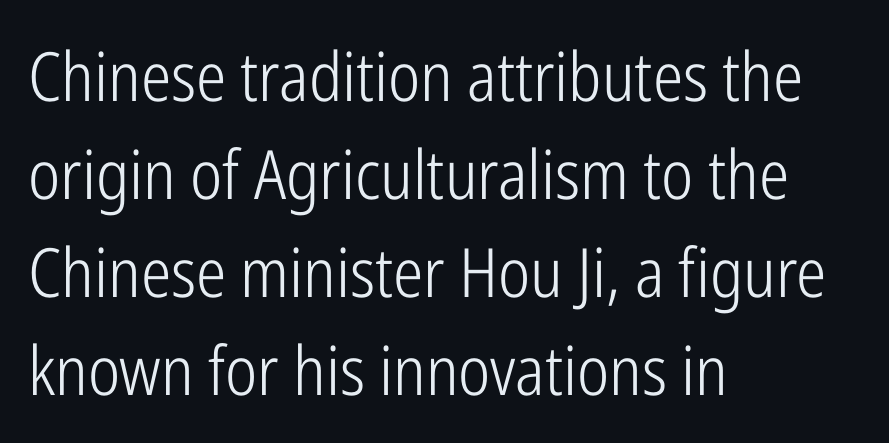
{"serif": "no", "italic": "no", "bold": "no", "weight": "light", "width": "condensed", "stroke_contrast": "low", "x_height": "medium", "monospaced": "no", "underline": "no", "align": "left", "line_spacing": "normal", "line_spacing_ratio": 1.44, "letter_spacing": "normal", "letter_spacing_em": 0.0, "glyph_px": 68}
